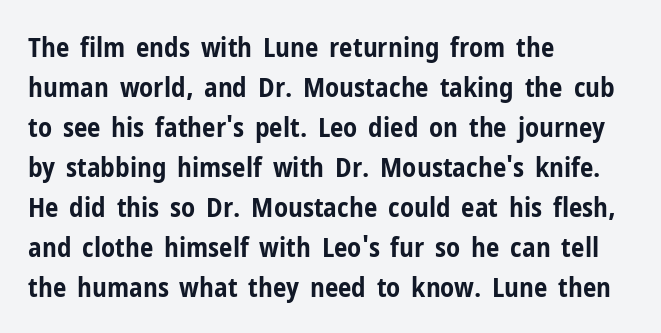
A student would call this left alignment; a typographer would say flush left, rag right. Lines of text with bare space underneath. Does the weight exceed regular? Yes, all the way to bold. Posture: vertical. The rows are spaced the way most documents space them. In terms of letterspacing, this is plain default setting.
